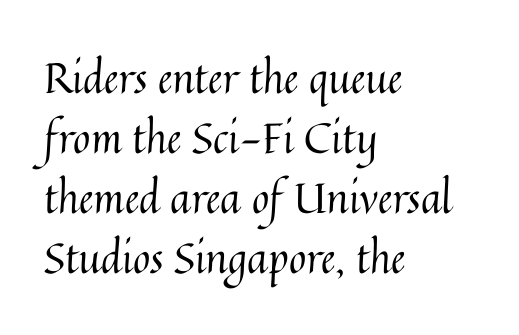
{"bold": "no", "weight": "regular", "width": "normal", "stroke_contrast": "medium", "x_height": "medium", "monospaced": "no", "underline": "no", "align": "left", "line_spacing": "normal", "line_spacing_ratio": 1.43, "letter_spacing": "normal", "letter_spacing_em": 0.0, "glyph_px": 42}
